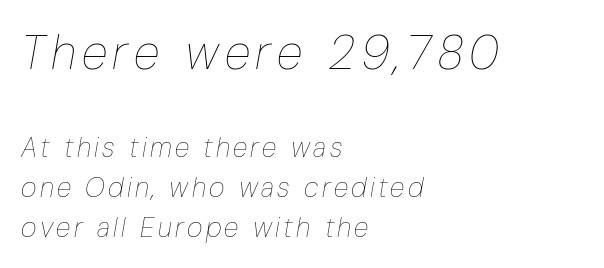
The image shows 48 px thin, condensed type, italic (leaning right); set left-aligned, normal line spacing (1.48x), not underlined; the first (top) block is 1.78x larger; low stroke contrast and a medium x-height.
